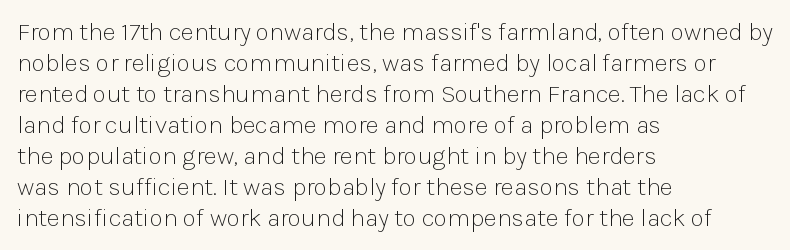
Q: Is the text bold? A: No.
Q: Is the text italic (slanted)? A: No, it is upright.
Q: Is the text underlined? A: No.
Q: How is the paragraph aligned? A: Left-aligned.
Q: Is the spacing between letters normal or unusually wide? A: Normal.
